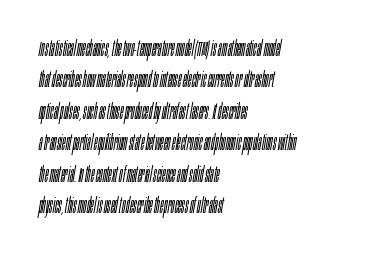
Q: Is the text bold? A: No.
Q: Is the text italic (slanted)? A: Yes, it leans right by about 10 degrees.
Q: Is the text underlined? A: No.
Q: How is the paragraph aligned? A: Left-aligned.
Q: Is the spacing between letters normal or unusually wide? A: Normal.
Q: Is the spacing between lines tight, normal or loose? A: Normal.
